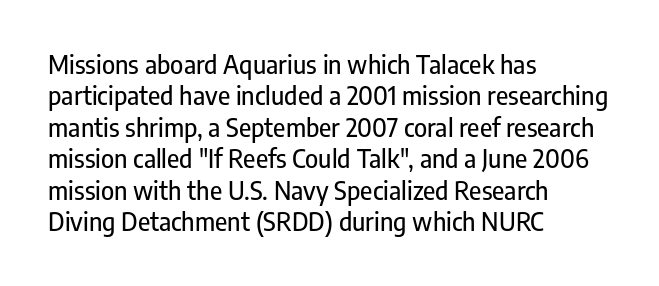
Q: Is the text italic (slanted)? A: No, it is upright.
Q: Is the text underlined? A: No.
Q: How is the paragraph aligned? A: Left-aligned.
Q: Is the spacing between letters normal or unusually wide? A: Normal.
Q: Is the spacing between lines tight, normal or loose? A: Normal.
